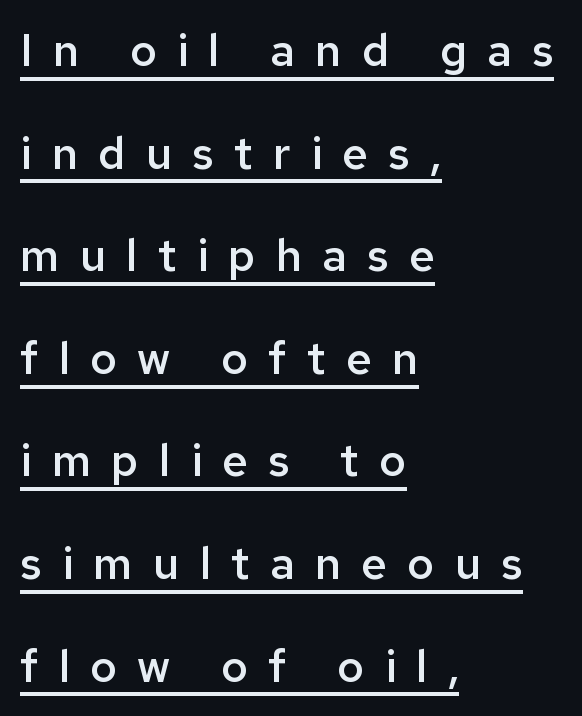
{"serif": "no", "italic": "no", "bold": "semi", "weight": "semibold", "width": "normal", "stroke_contrast": "low", "x_height": "medium", "monospaced": "no", "underline": "yes", "align": "left", "line_spacing": "loose", "line_spacing_ratio": 2.28, "letter_spacing": "wide", "letter_spacing_em": 0.45, "glyph_px": 45}
